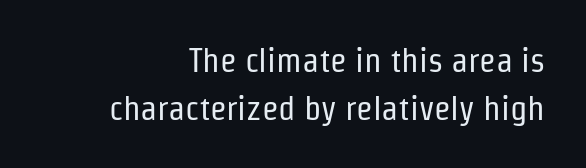
Q: Is the text bold? A: No.
Q: Is the text italic (slanted)? A: No, it is upright.
Q: Is the typeface a serif or a sans-serif typeface? A: Sans-serif.
Q: Is the text underlined? A: No.
Q: Is the spacing between letters normal or unusually wide? A: Normal.
Q: Is the spacing between lines tight, normal or loose? A: Normal.
Q: Width (condensed, normal, or wide)? A: Condensed.
Q: Stroke contrast? A: Low.
Q: x-height? A: Medium.
Q: Monospaced? A: No.
